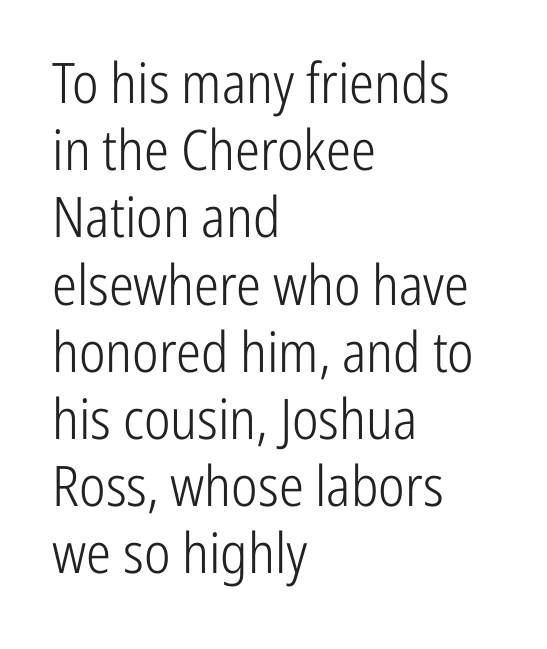
The typeface has the unassuming heft of standard copy or less. A typesetter would call this proportional, since set widths differ per character. The type is set solid horizontally, with unmodified tracking. The glyphs in this specimen are sans serif. Descender tails drop into unmarked territory. The typesetter chose a ragged-right arrangement here.
